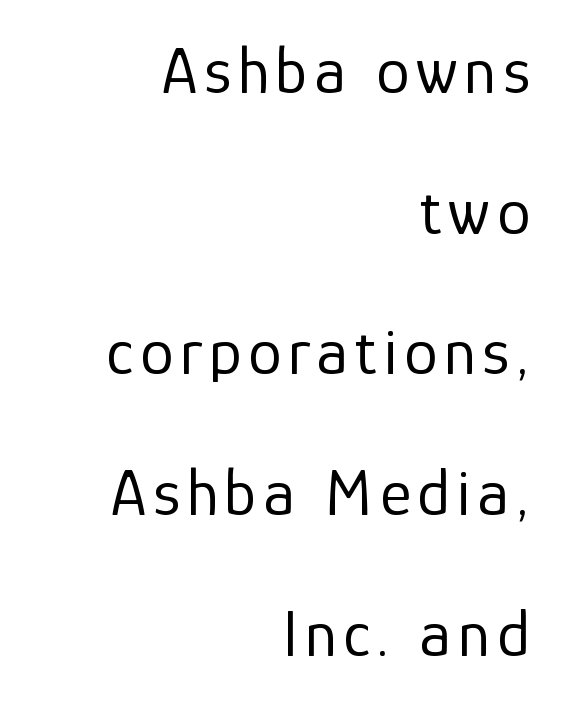
Q: Is the text bold? A: No.
Q: Is the text italic (slanted)? A: No, it is upright.
Q: Is the typeface a serif or a sans-serif typeface? A: Sans-serif.
Q: Is the text underlined? A: No.
Q: How is the paragraph aligned? A: Right-aligned.
Q: Is the spacing between lines tight, normal or loose? A: Loose.
Q: Width (condensed, normal, or wide)? A: Normal.
Q: Stroke contrast? A: Low.
Q: x-height? A: Medium.
Q: Monospaced? A: No.
